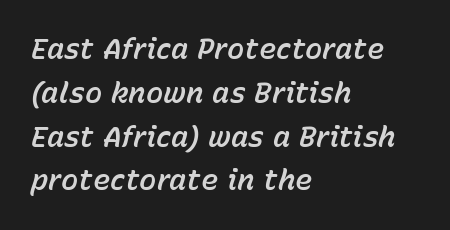
What stands out about the letter spacing? Nothing — it is the standard amount. Reading down the block, your eye returns to a fixed left position each line. Is this a fixed-width face? No — the glyphs have proportional, varying widths. The gap between lines stays unmarked. Line spacing here is normal.
